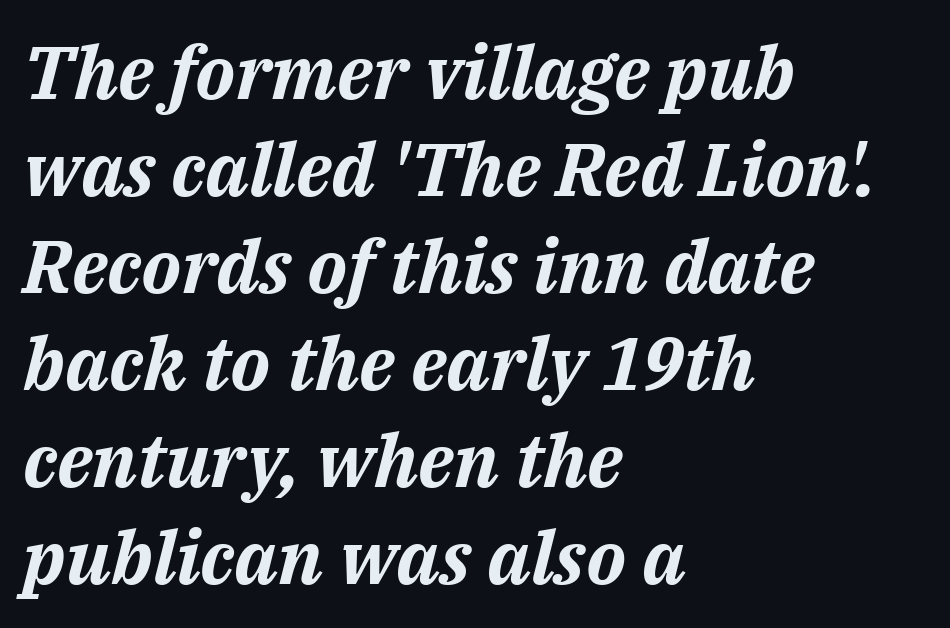
Q: Is the text bold? A: Yes.
Q: Is the text italic (slanted)? A: Yes, it leans right by about 14 degrees.
Q: Is the text underlined? A: No.
Q: How is the paragraph aligned? A: Left-aligned.
Q: Is the spacing between letters normal or unusually wide? A: Normal.
Q: Is the spacing between lines tight, normal or loose? A: Normal.
Q: Width (condensed, normal, or wide)? A: Normal.
Q: Stroke contrast? A: Medium.
Q: x-height? A: Medium.
Q: Monospaced? A: No.
